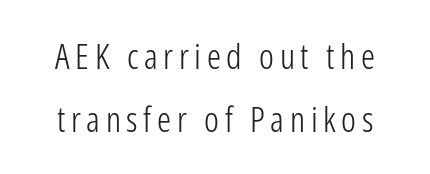
Unmarked baselines from the first word to the last. The lettering stays uniformly vertical, giving the passage a roman look. The face used here is proportionally spaced, like ordinary book or web type. The font is comparable to plain body text, perhaps lighter.
